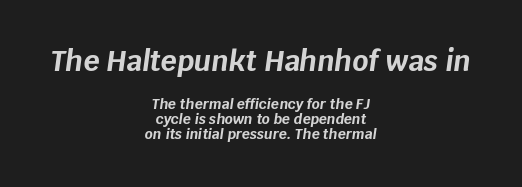
{"italic": "yes", "lean": "right", "slant_degrees": 8, "bold": "yes", "weight": "bold", "width": "normal", "stroke_contrast": "low", "x_height": "large", "monospaced": "no", "underline": "no", "align": "center", "line_spacing": "tight", "line_spacing_ratio": 1.07, "letter_spacing": "normal", "letter_spacing_em": 0.0, "larger_block": "first", "size_ratio": 2.0, "glyph_px": 28}
